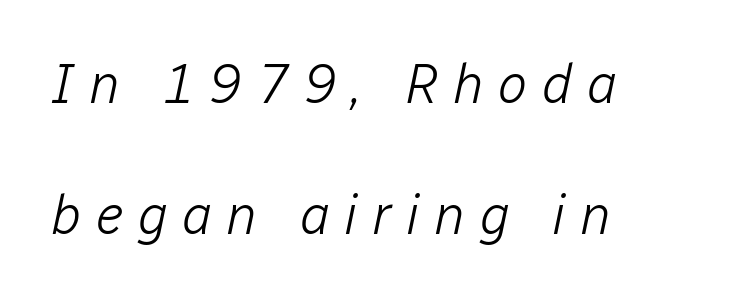
The lines are quadded left. Notice the wide empty band between every row — that's loose leading. Observe the wide spacing: letters keep a clear distance from each other. Looks like regular typesetting: each glyph gets only the width it needs.
